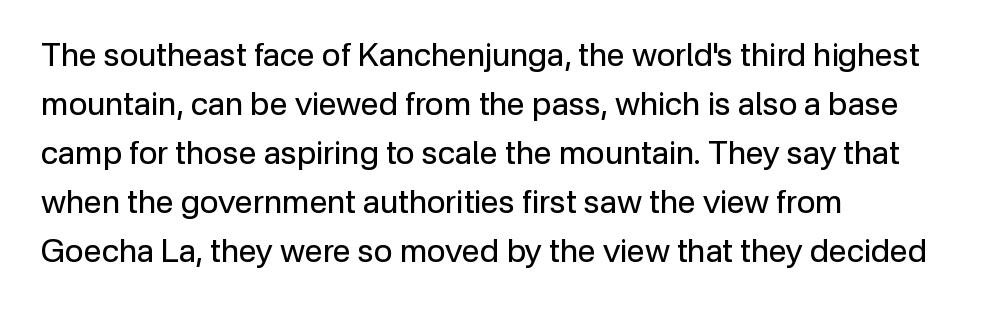
The image shows 32 px regular-weight sans-serif type, upright; set left-aligned, normal line spacing (1.53x), normal letter spacing, not underlined; low stroke contrast and a medium x-height.
